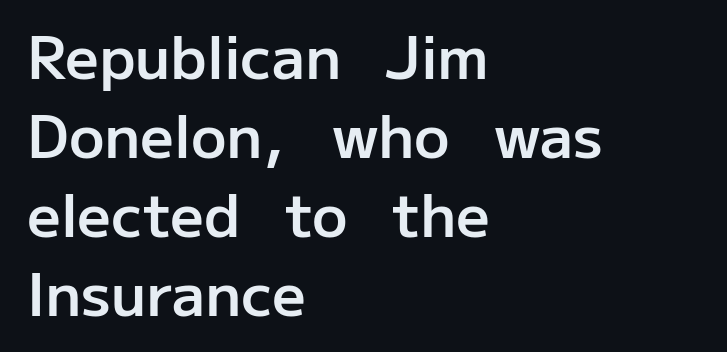
{"serif": "no", "italic": "no", "bold": "semi", "weight": "semibold", "width": "normal", "stroke_contrast": "low", "x_height": "medium", "monospaced": "no", "underline": "no", "align": "left", "line_spacing": "normal", "line_spacing_ratio": 1.34, "letter_spacing": "normal", "letter_spacing_em": 0.0, "glyph_px": 59}
